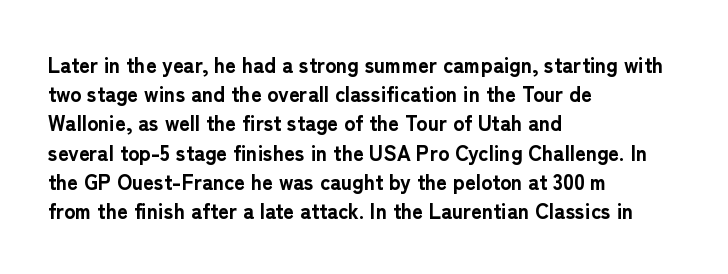
The image shows 21 px bold type, upright; set left-aligned, normal line spacing (1.39x), normal letter spacing, not underlined.
